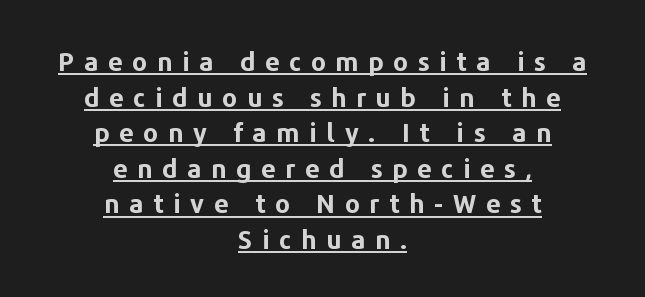
{"italic": "no", "bold": "yes", "underline": "yes", "align": "center", "line_spacing": "normal", "line_spacing_ratio": 1.37, "letter_spacing": "wide", "letter_spacing_em": 0.37, "glyph_px": 26}
